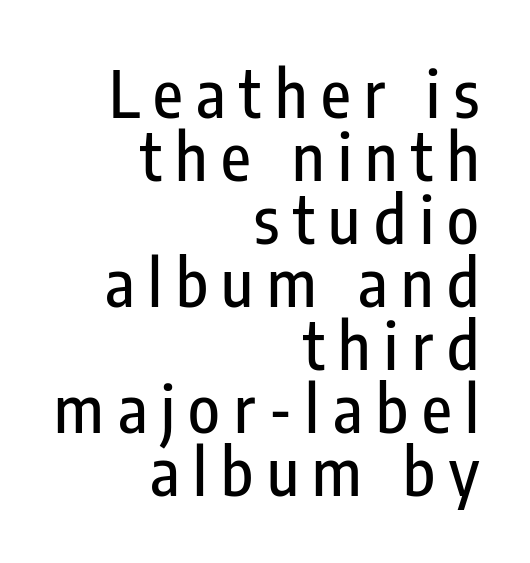
Q: Is the text italic (slanted)? A: No, it is upright.
Q: Is the typeface a serif or a sans-serif typeface? A: Sans-serif.
Q: Is the text underlined? A: No.
Q: How is the paragraph aligned? A: Right-aligned.
Q: Is the spacing between letters normal or unusually wide? A: Unusually wide.
Q: Is the spacing between lines tight, normal or loose? A: Tight.
Q: Width (condensed, normal, or wide)? A: Condensed.
Q: Stroke contrast? A: Low.
Q: x-height? A: Medium.
Q: Monospaced? A: No.
